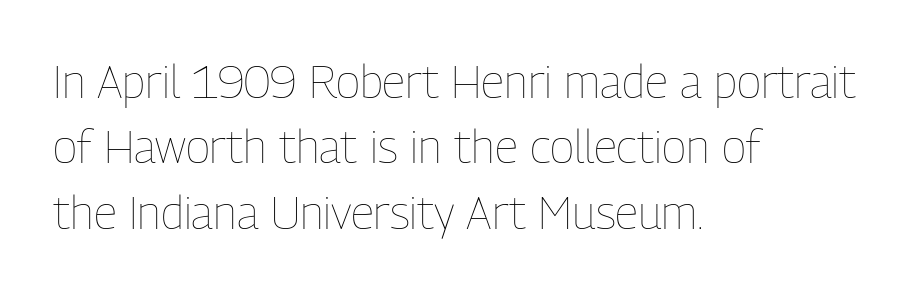
The horizontal fit of the characters is conventional and even. Is this a fixed-width face? No — the glyphs have proportional, varying widths. A clean baseline with only descenders dipping below it. Characters remain perfectly vertical along every line. The ragged edge is on the right, which tells us the setting is flush left.
